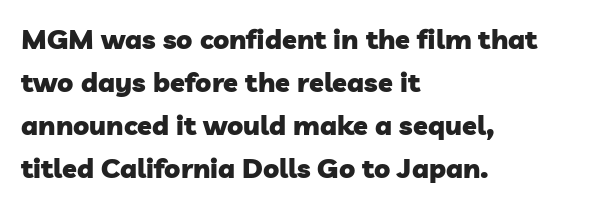
{"bold": "yes", "underline": "no", "align": "left", "line_spacing": "normal", "line_spacing_ratio": 1.59, "letter_spacing": "normal", "letter_spacing_em": 0.0, "glyph_px": 27}
